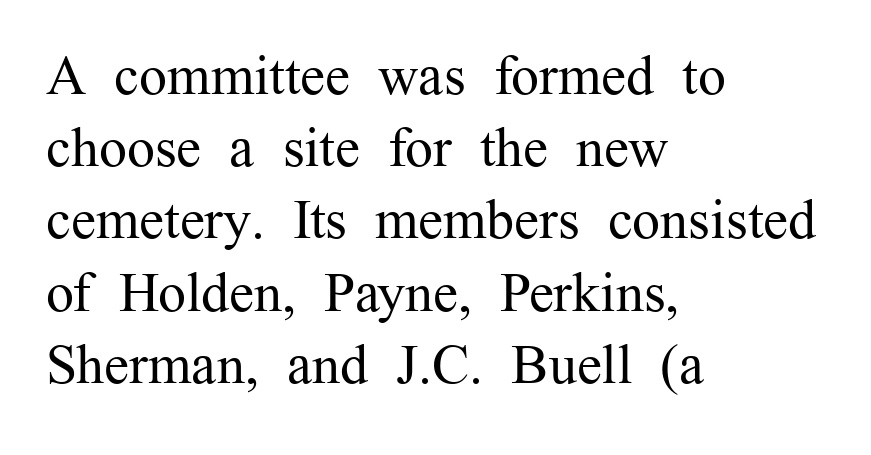
{"serif": "yes", "italic": "no", "bold": "no", "weight": "regular", "width": "normal", "stroke_contrast": "medium", "x_height": "medium", "monospaced": "no", "underline": "no", "align": "left", "line_spacing": "normal", "line_spacing_ratio": 1.29, "letter_spacing": "normal", "letter_spacing_em": 0.0, "glyph_px": 56}
